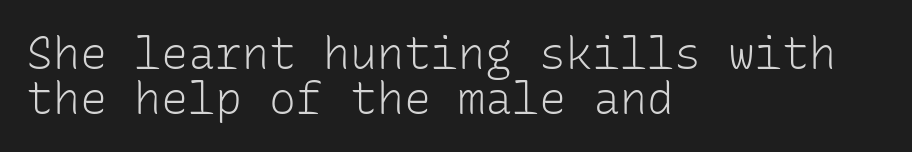
Where is the straight margin? On the left. The type sits square on the baseline with zero lean. Each stroke keeps to a modest, everyday thickness or less. Do the characters align in a grid? Yes, the font is monospaced. Characters follow at the spacing the type designer built in. What kind of face is this? One without serifs — a sans.
